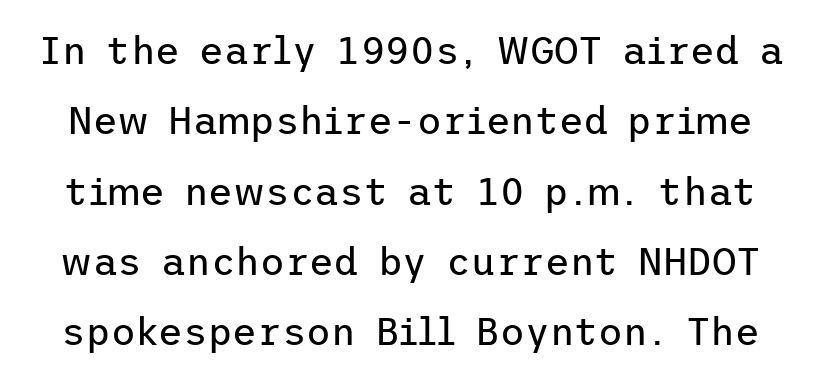
The image shows 38 px regular-weight sans-serif type, upright; set line spacing 1.85x, normal letter spacing, not underlined; low stroke contrast and a medium x-height.
